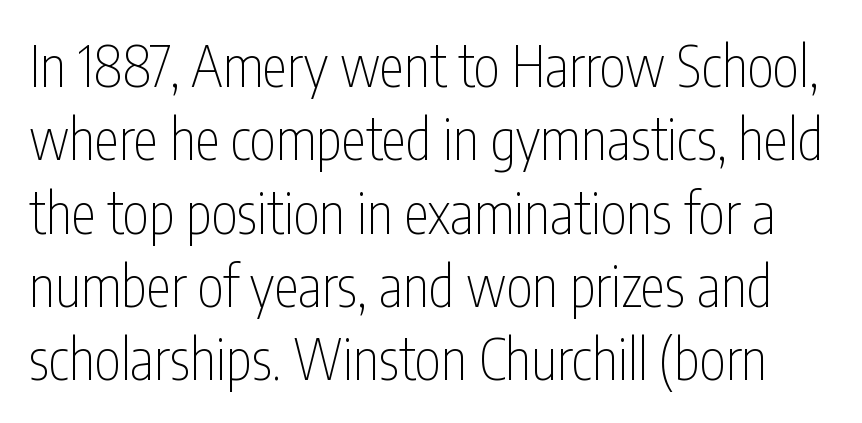
{"serif": "no", "italic": "no", "bold": "no", "weight": "thin", "width": "condensed", "stroke_contrast": "low", "x_height": "medium", "monospaced": "no", "underline": "no", "line_spacing": "normal", "line_spacing_ratio": 1.31, "letter_spacing": "normal", "letter_spacing_em": 0.0, "glyph_px": 56}
